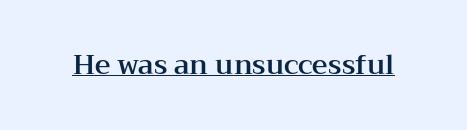
The image shows 27 px text type, upright; set normal letter spacing, underlined.
